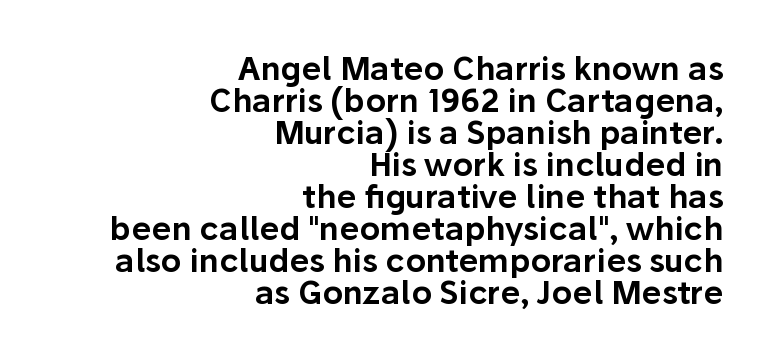
Q: Is the text italic (slanted)? A: No, it is upright.
Q: Is the typeface a serif or a sans-serif typeface? A: Sans-serif.
Q: Is the text underlined? A: No.
Q: How is the paragraph aligned? A: Right-aligned.
Q: Is the spacing between letters normal or unusually wide? A: Normal.
Q: Is the spacing between lines tight, normal or loose? A: Tight.
Q: Width (condensed, normal, or wide)? A: Normal.
Q: Stroke contrast? A: Low.
Q: x-height? A: Medium.
Q: Monospaced? A: No.
